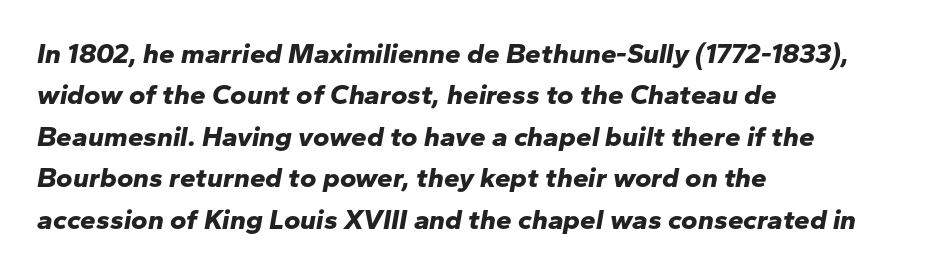
Nothing unusual about the tracking: characters are spaced as the font intends. Honestly, there is no underline to notice here at all. You can tell it's italic because the verticals aren't actually vertical. On the weight axis this lands at bold, roughly 700. Is this a fixed-width face? No — the glyphs have proportional, varying widths.
